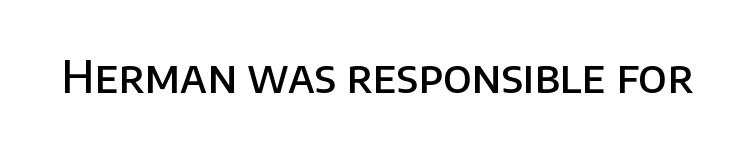
{"serif": "no", "italic": "no", "bold": "semi", "weight": "semibold", "width": "normal", "stroke_contrast": "low", "x_height": "large", "monospaced": "no", "underline": "no", "letter_spacing": "normal", "letter_spacing_em": 0.0, "glyph_px": 44}
